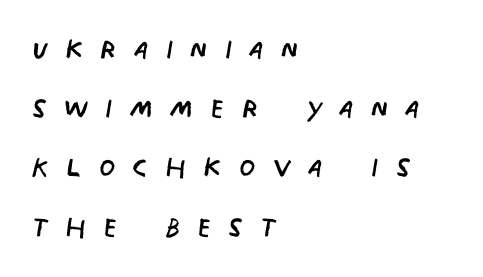
Q: Is the text bold? A: No.
Q: Is the typeface a serif or a sans-serif typeface? A: Sans-serif.
Q: Is the text underlined? A: No.
Q: How is the paragraph aligned? A: Left-aligned.
Q: Is the spacing between letters normal or unusually wide? A: Unusually wide.
Q: Is the spacing between lines tight, normal or loose? A: Normal.
Q: Width (condensed, normal, or wide)? A: Condensed.
Q: Stroke contrast? A: Low.
Q: x-height? A: Large.
Q: Monospaced? A: No.
